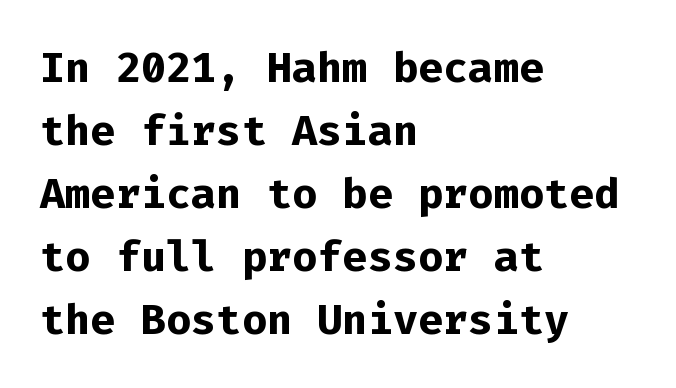
These words are printed bold, with thick strokes throughout. Here the glyphs are tracked normally, forming tight word shapes. Designer's note — italics off, roman on. Summary of vertical rhythm: regular, with standard interline spacing. One-word summary of the alignment: left.
